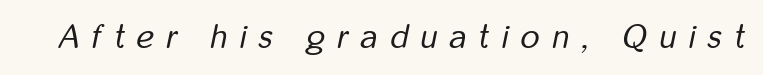
{"italic": "yes", "lean": "right", "slant_degrees": 12, "bold": "no", "weight": "regular", "width": "condensed", "stroke_contrast": "low", "x_height": "medium", "monospaced": "no", "underline": "no", "letter_spacing": "wide", "letter_spacing_em": 0.38, "glyph_px": 33}
